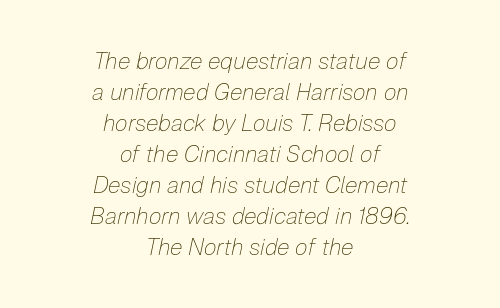
Clear beneath every line of the passage. The lettering tilts uniformly, giving the passage an italic look. The face looks like a standard text weight, possibly lighter. Caption: standard tracking, unaltered. Each line is balanced around a shared central axis. The rows are spaced the way most documents space them.
